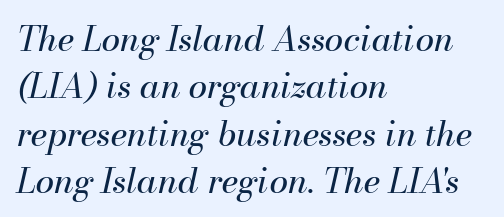
The image shows 34 px regular-weight type, italic (leaning right); set left-aligned, normal line spacing (1.39x), normal letter spacing, not underlined; medium stroke contrast and a small x-height.
